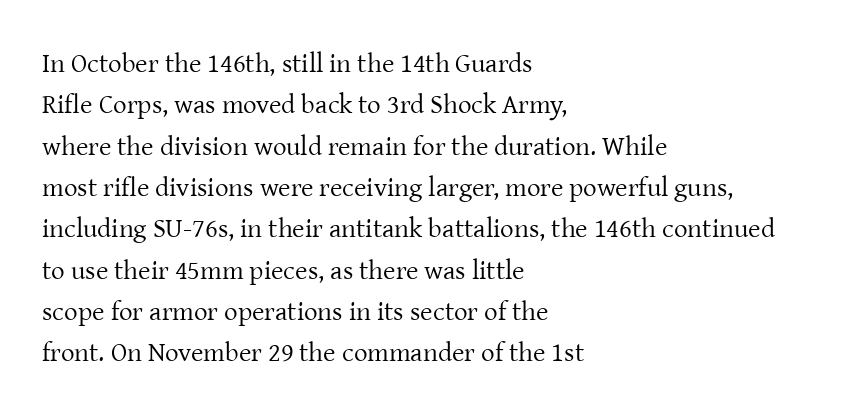
{"italic": "no", "bold": "no", "underline": "no", "align": "left", "line_spacing": "normal", "line_spacing_ratio": 1.53, "letter_spacing": "normal", "letter_spacing_em": 0.0, "glyph_px": 27}
